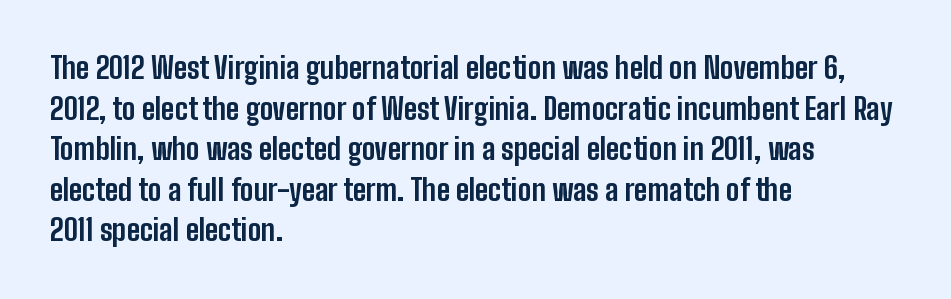
In terms of posture, this sample is upright. Anything drawn beneath the words? Only blank space. These lines are rendered in a variable-pitch font. The designer went with a sans here, leaving each stem footless. The rag falls on the right side of this text block. Does the leading feel generous? No, just average.
